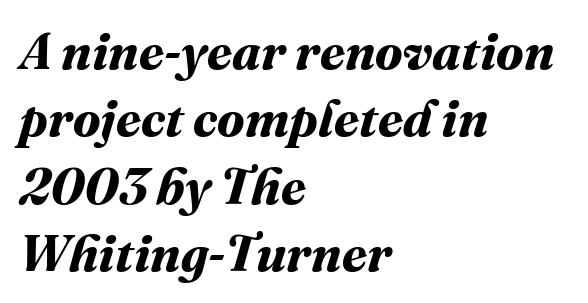
{"bold": "yes", "weight": "bold", "width": "normal", "stroke_contrast": "medium", "x_height": "medium", "monospaced": "no", "underline": "no", "align": "left", "line_spacing": "normal", "line_spacing_ratio": 1.32, "letter_spacing": "normal", "letter_spacing_em": 0.0, "glyph_px": 51}
